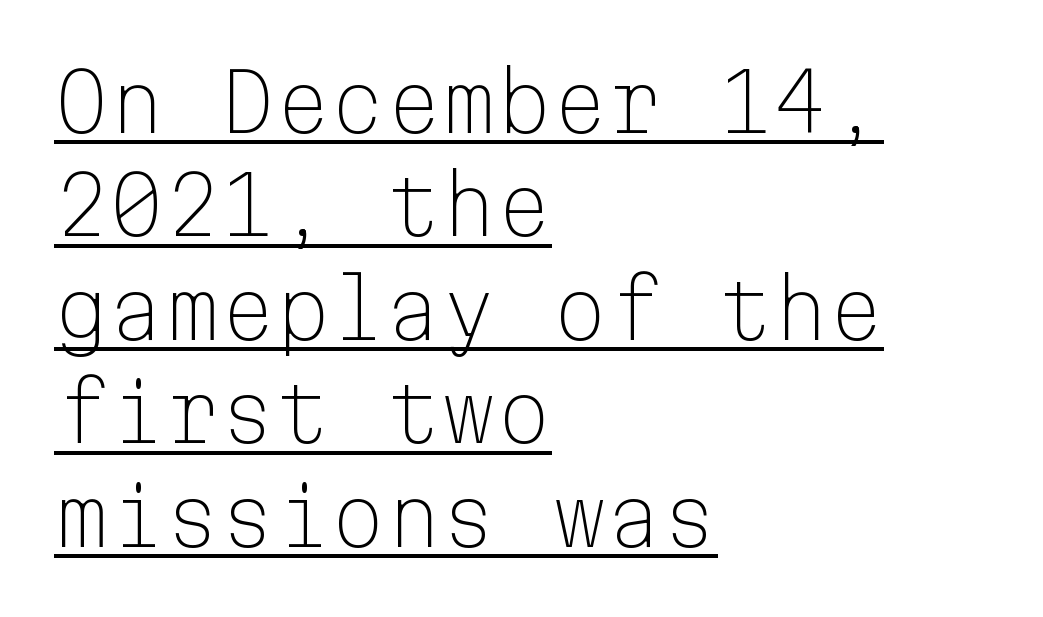
Students, observe: this is what conventionally led text looks like. The setting favours the left margin, as ordinary paragraphs usually do. This reads as an unemphasized weight, regular at the heaviest. This sample uses a sans-serif face.
